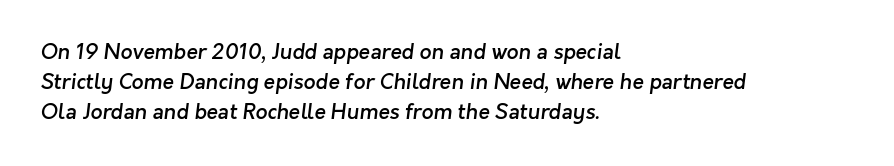
Q: Is the text bold? A: Semi-bold.
Q: Is the text underlined? A: No.
Q: How is the paragraph aligned? A: Left-aligned.
Q: Is the spacing between letters normal or unusually wide? A: Normal.
Q: Is the spacing between lines tight, normal or loose? A: Normal.
